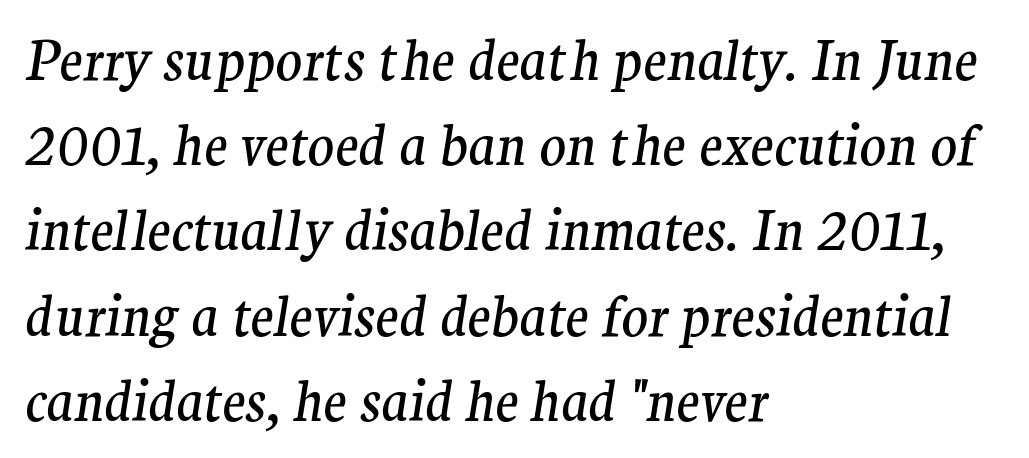
The image shows 55 px regular-weight serif type, italic (leaning right); set left-aligned, normal line spacing (1.55x), normal letter spacing, not underlined; medium stroke contrast and a medium x-height.
